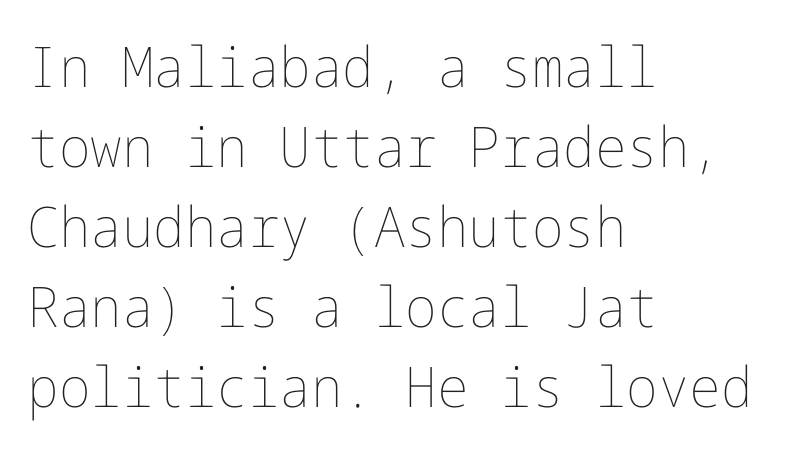
The image shows 56 px thin type, upright; set left-aligned, normal line spacing (1.43x), normal letter spacing, not underlined; low stroke contrast and a medium x-height.
